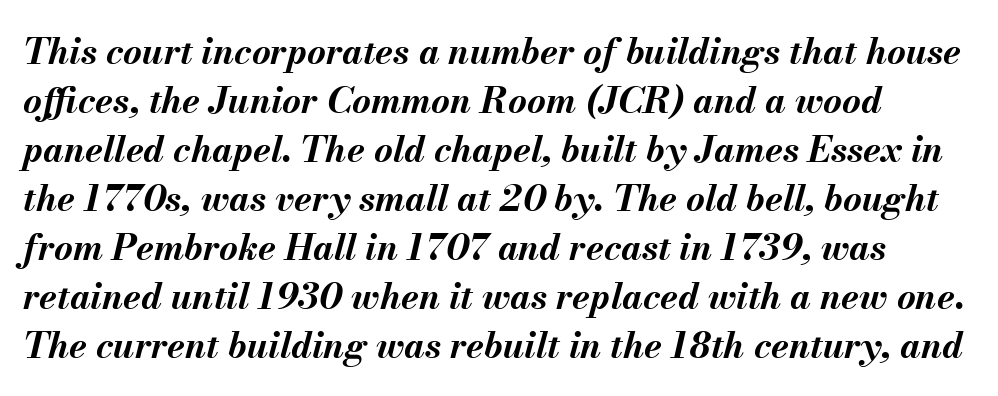
The image shows 36 px bold type, italic (leaning right); set normal line spacing (1.36x), normal letter spacing, not underlined; medium stroke contrast and a small x-height.
